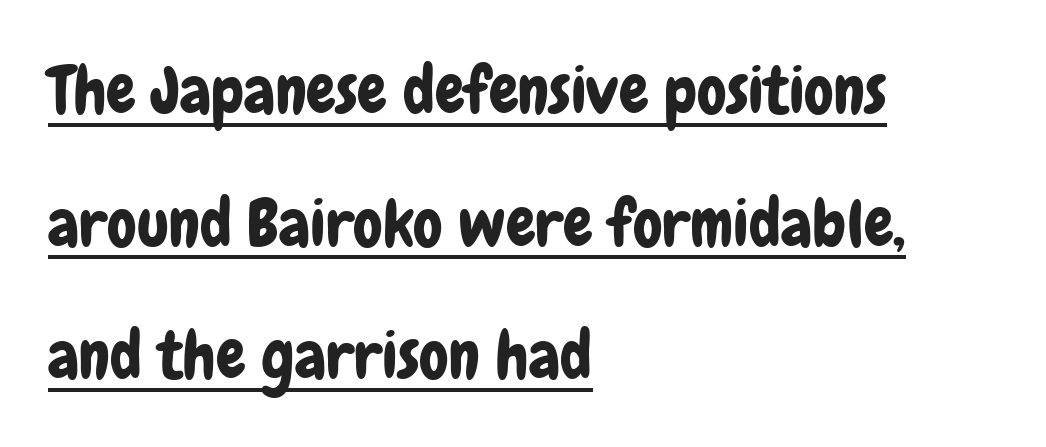
Underline: present. Each line starts at the same left margin while the right side varies. The designer went with a sans here, leaving each stem footless. Vertically, the passage feels expansive, rows floating well apart. Style check: upright.
